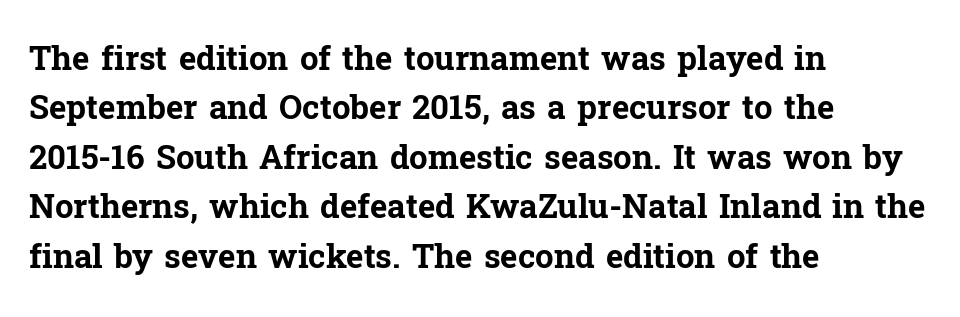
The image shows 33 px bold serif type, upright; set left-aligned, normal line spacing (1.5x), normal letter spacing, not underlined; low stroke contrast and a medium x-height.
